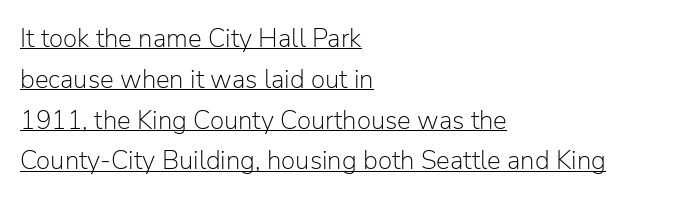
The lettering stays uniformly vertical, giving the passage a roman look. In designer terms, the underline attribute is active on this setting. Unbolded letterforms with no extra heft. If you drew a ruler down the left edge, every line would touch it. The passage shown stacks its lines at a standard gap. Tracking value appears to be zero — textbook default spacing.
